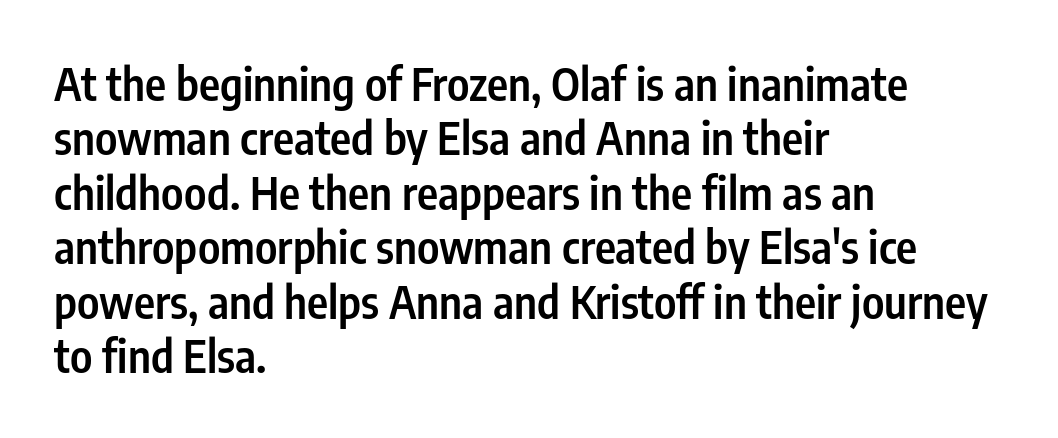
The image shows 45 px semibold, condensed sans-serif type, upright; set left-aligned, line spacing 1.21x, normal letter spacing, not underlined; low stroke contrast and a medium x-height.
